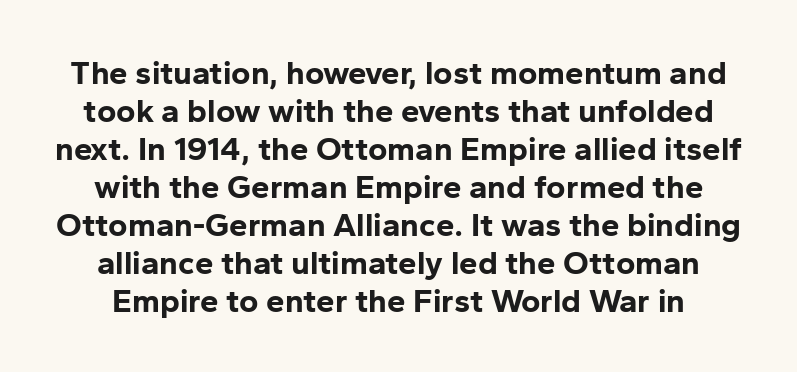
The area under the type is left untouched. Character widths vary here, with narrow letters taking less room than wide ones. A typesetter would call this zero additional tracking. Chunky letters — that's bold for sure. No italicization has been applied; the sample stays upright. The typeface chosen for these lines omits serifs.
